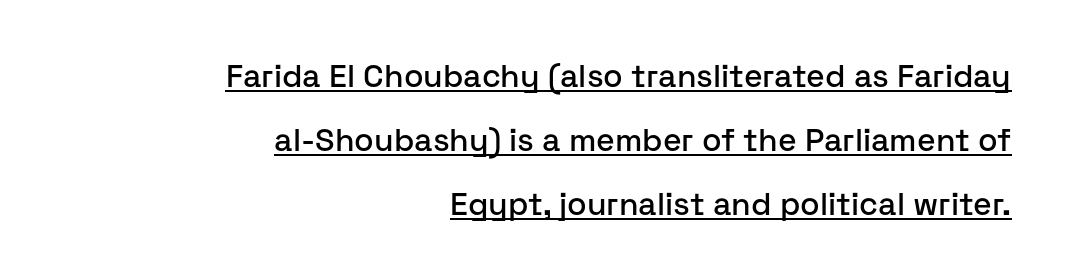
The image shows 32 px sans-serif type, upright; set right-aligned, loose line spacing (2.0x), normal letter spacing, underlined; low stroke contrast and a medium x-height.
